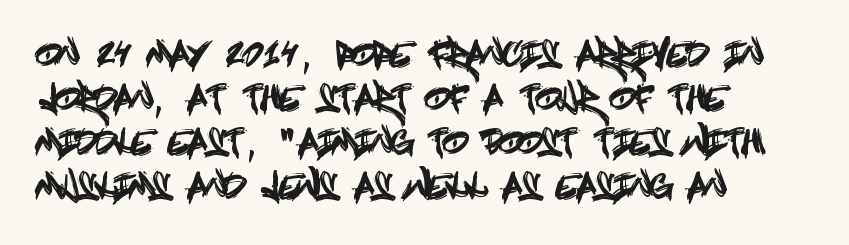
Q: Is the text italic (slanted)? A: Yes.
Q: Is the typeface a serif or a sans-serif typeface? A: Sans-serif.
Q: Is the text underlined? A: No.
Q: How is the paragraph aligned? A: Left-aligned.
Q: Is the spacing between letters normal or unusually wide? A: Normal.
Q: Is the spacing between lines tight, normal or loose? A: Normal.
Q: Width (condensed, normal, or wide)? A: Condensed.
Q: x-height? A: Large.
